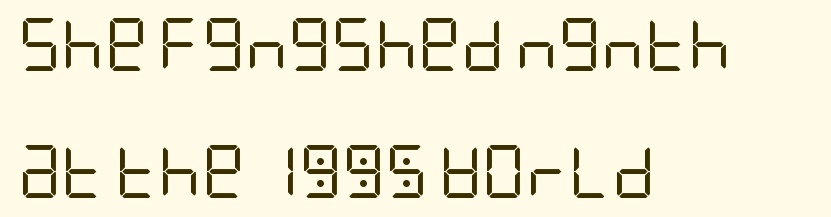
{"serif": "no", "italic": "no", "bold": "no", "weight": "regular", "width": "condensed", "stroke_contrast": "low", "x_height": "large", "underline": "no", "align": "left", "line_spacing": "loose", "line_spacing_ratio": 2.4, "letter_spacing": "normal", "letter_spacing_em": 0.0, "glyph_px": 53}
